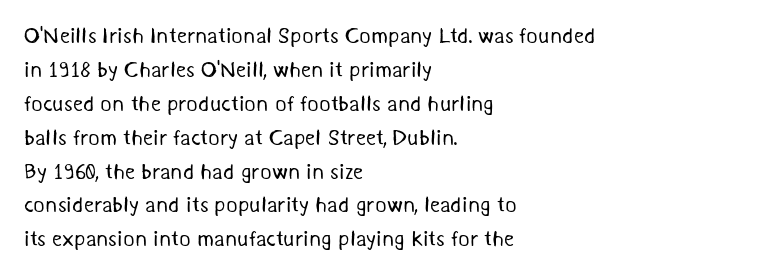
The font sits on the lighter half of the weight spectrum, regular included. Default kerning and tracking; the words read as compact shapes. The vertical gap from one line to the next is medium. Caption: multi-line text, flush left, ragged right. The glyphs are unaccompanied by any horizontal stroke below them.
